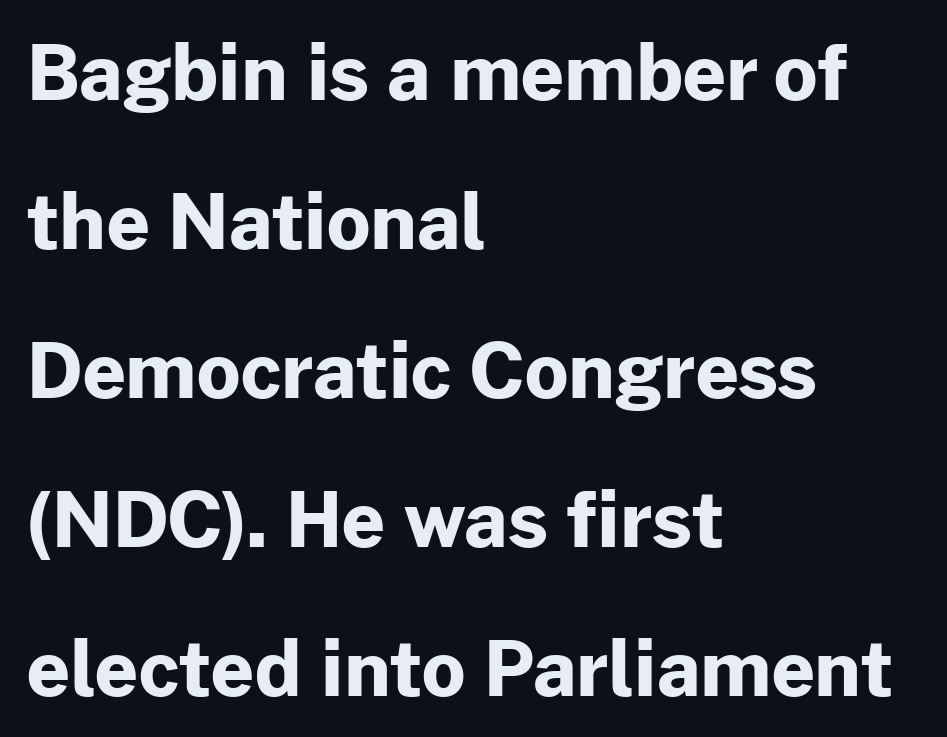
{"serif": "no", "italic": "no", "bold": "yes", "weight": "bold", "width": "normal", "stroke_contrast": "low", "x_height": "medium", "monospaced": "no", "underline": "no", "align": "left", "line_spacing": "loose", "line_spacing_ratio": 1.96, "letter_spacing": "normal", "letter_spacing_em": 0.0, "glyph_px": 76}
